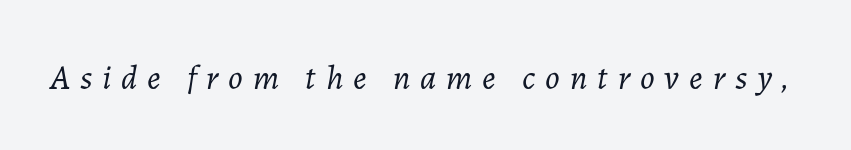
The rendering applies a slant to the glyphs. Varying glyph widths throughout — classic text-font behaviour. Letters rest on an invisible, unmarked baseline. Heft: none added — not bold. In terms of letterspacing, this is a distinctly airy, spread setting.
